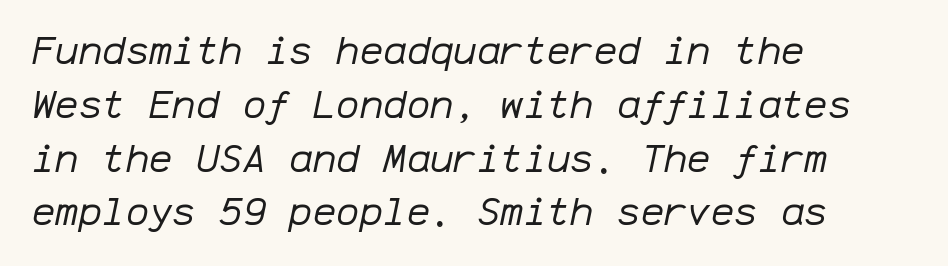
The image shows 39 px regular-weight type, italic (leaning right), monospaced; set left-aligned, normal line spacing (1.38x), normal letter spacing, not underlined; low stroke contrast and a medium x-height.
